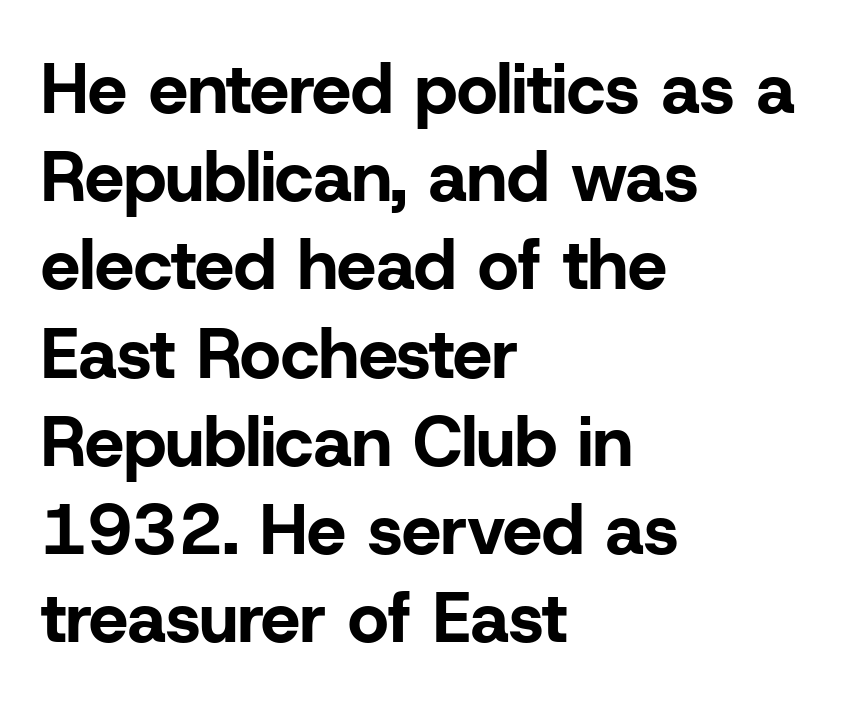
Q: Is the text bold? A: Yes.
Q: Is the text italic (slanted)? A: No, it is upright.
Q: Is the typeface a serif or a sans-serif typeface? A: Sans-serif.
Q: Is the text underlined? A: No.
Q: How is the paragraph aligned? A: Left-aligned.
Q: Is the spacing between letters normal or unusually wide? A: Normal.
Q: Is the spacing between lines tight, normal or loose? A: Normal.
Q: Width (condensed, normal, or wide)? A: Normal.
Q: Stroke contrast? A: Low.
Q: x-height? A: Medium.
Q: Monospaced? A: No.
